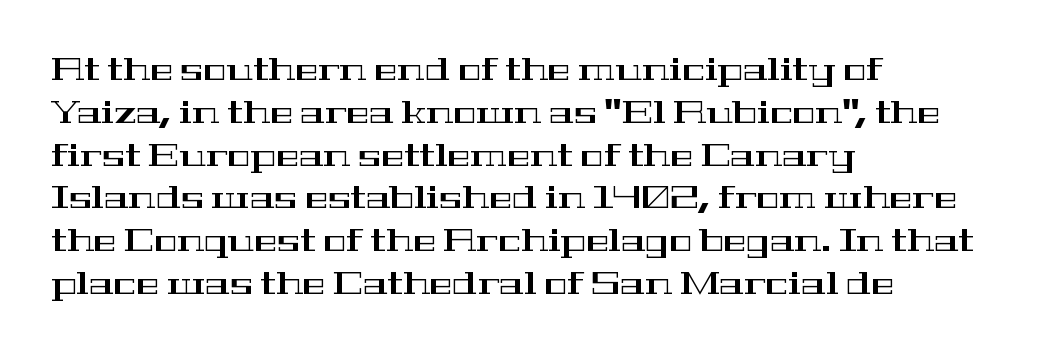
{"serif": "yes", "italic": "no", "width": "wide", "stroke_contrast": "high", "x_height": "medium", "monospaced": "no", "underline": "no", "align": "left", "line_spacing": "normal", "line_spacing_ratio": 1.38, "letter_spacing": "normal", "letter_spacing_em": 0.0, "glyph_px": 31}
